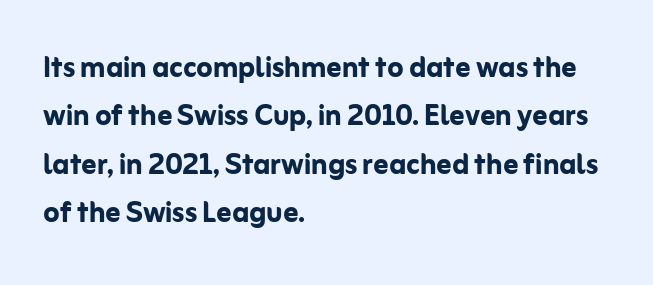
The image shows 37 px semibold sans-serif type, upright; set left-aligned, normal line spacing (1.31x), normal letter spacing, not underlined; low stroke contrast and a medium x-height.
